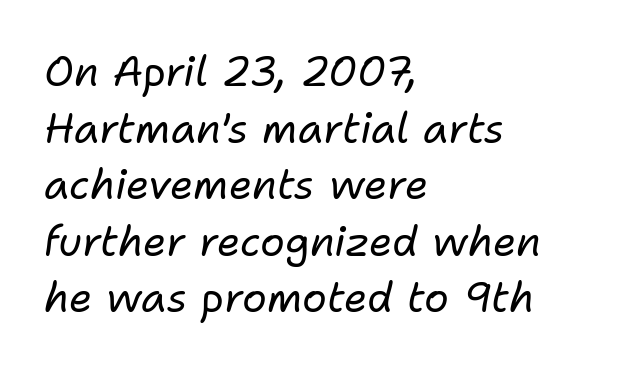
The image shows 41 px regular-weight type, italic (leaning right); set left-aligned, normal line spacing (1.38x), normal letter spacing, not underlined; low stroke contrast and a medium x-height.
